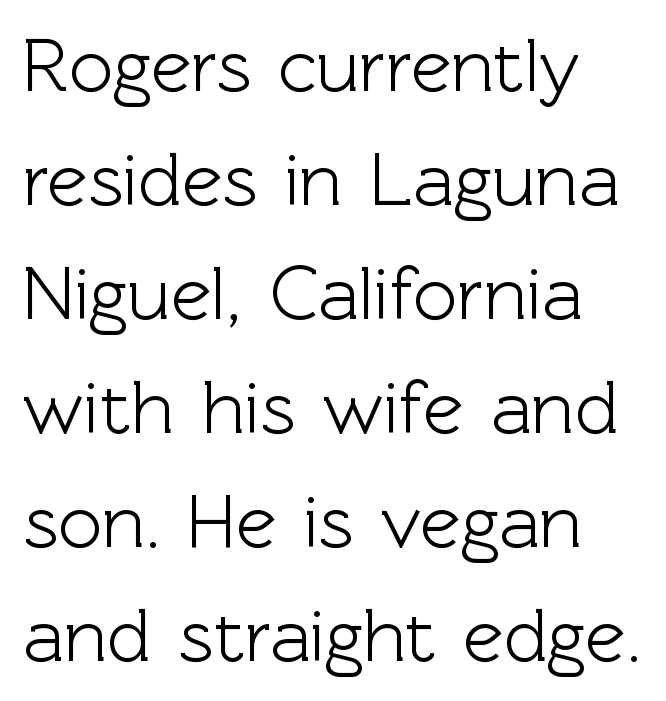
A typesetter would call this leading conventional body-copy spacing. Where is the straight margin? On the left. Words appear dense and cohesive because spacing is normal. Grotesque or geometric, the face here clearly has no serifs. A typesetter would call this proportional, since set widths differ per character.
